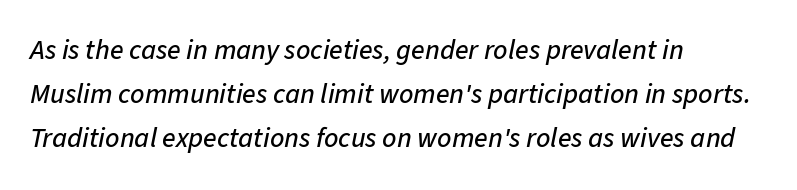
One-word summary of the alignment: left. You can tell it's italic because the verticals aren't actually vertical. Normally led — the rows are evenly, conventionally spaced. Note the varied advance widths — an 'i' is clearly narrower than an 'm'. The specimen omits any rule beneath the text block's lines. Short note: letters normally spaced.
